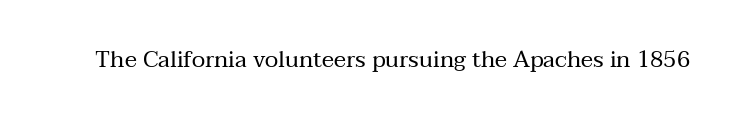
The image shows 23 px text type, upright; set normal letter spacing, not underlined.
